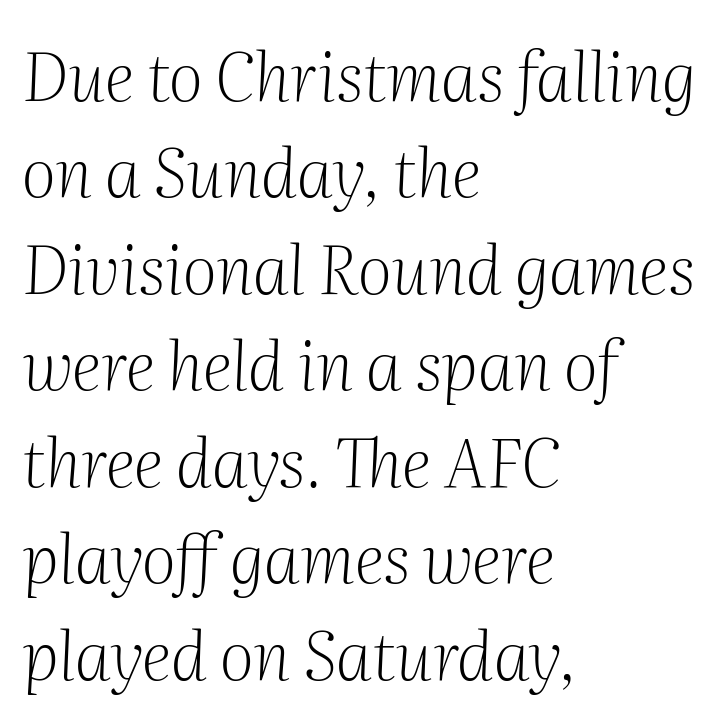
Compared with a centered layout, this one pins lines to the left instead. Is this a fixed-width face? No — the glyphs have proportional, varying widths. No extra tracking has been applied to these lines. Does the leading feel generous? No, just average. The specimen reads as italic at a glance.
